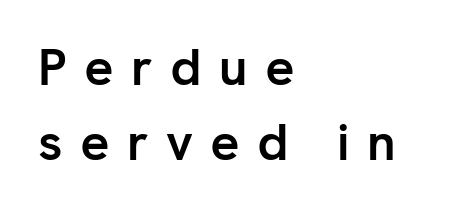
Q: Is the text bold? A: Yes.
Q: Is the text italic (slanted)? A: No, it is upright.
Q: Is the typeface a serif or a sans-serif typeface? A: Sans-serif.
Q: Is the text underlined? A: No.
Q: How is the paragraph aligned? A: Left-aligned.
Q: Is the spacing between letters normal or unusually wide? A: Unusually wide.
Q: Is the spacing between lines tight, normal or loose? A: Normal.
Q: Width (condensed, normal, or wide)? A: Normal.
Q: Stroke contrast? A: Low.
Q: x-height? A: Medium.
Q: Monospaced? A: No.
